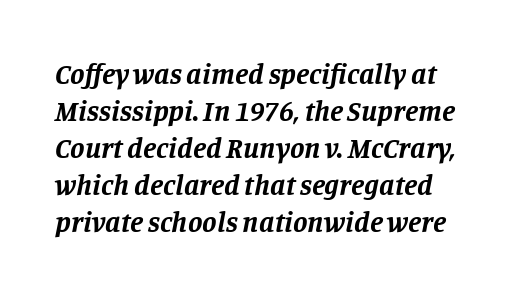
{"serif": "yes", "italic": "yes", "lean": "right", "slant_degrees": 11, "bold": "yes", "weight": "bold", "width": "normal", "stroke_contrast": "low", "x_height": "large", "monospaced": "no", "underline": "no", "line_spacing": "normal", "line_spacing_ratio": 1.28, "letter_spacing": "normal", "letter_spacing_em": 0.0, "glyph_px": 29}
